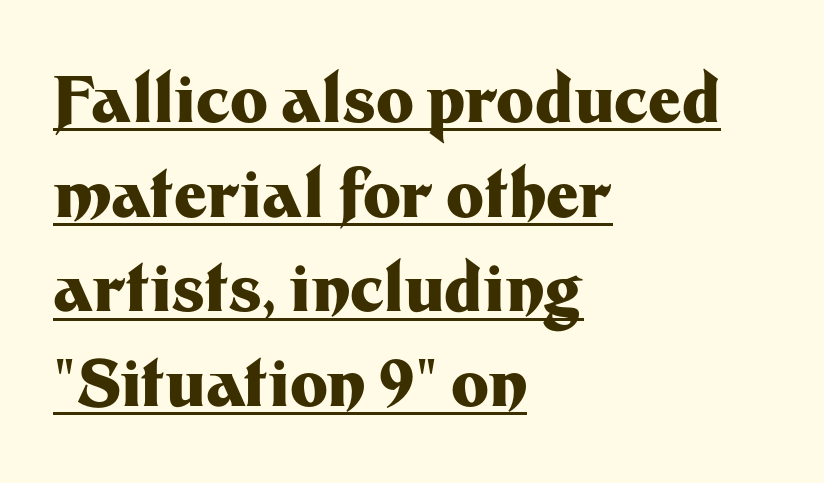
These lines are composed in type without serifs. Looks like someone drew a line under every word here. You could not count columns in this text — the font is proportionally spaced. The designer left line spacing at the default. Caption: multi-line text, flush left, ragged right. Glyph-to-glyph distance matches everyday printed text.
